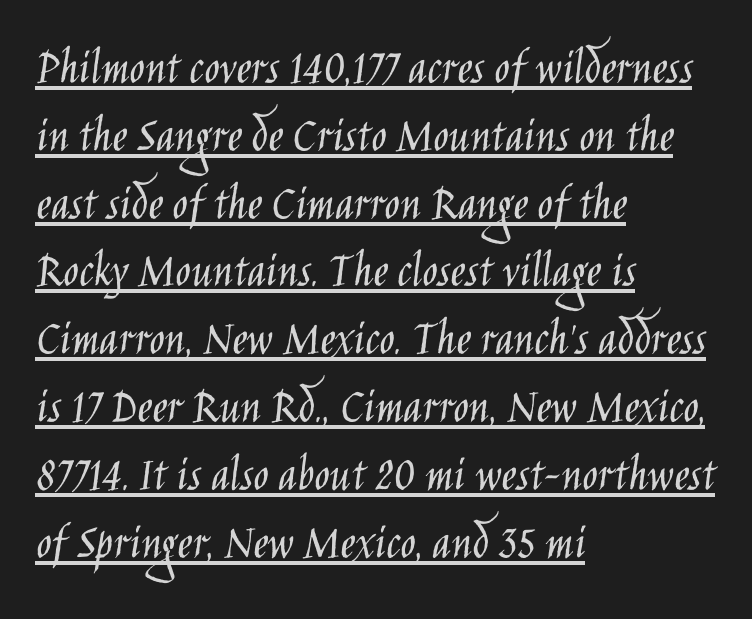
Stems here are at most as thick as an everyday book face. Letter spacing: default. You can see a thin bar hugging the bottom of the glyphs. Serif or sans? Sans — the stroke terminals are bare. Horizontal alignment here is leftward, the default for most running prose.
